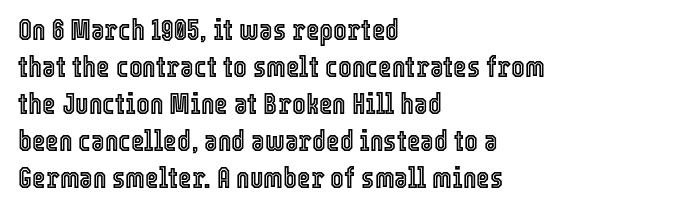
The rendering anchors every line to the left-hand side. The typography opts for an upright posture over an oblique one. The rendering uses natural spacing where letterforms have individual widths. Each new line begins a customary step beneath the previous one.
